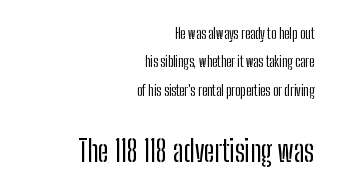
{"serif": "no", "italic": "no", "width": "condensed", "stroke_contrast": "low", "x_height": "medium", "monospaced": "no", "underline": "no", "align": "right", "line_spacing": "loose", "line_spacing_ratio": 2.03, "letter_spacing": "normal", "letter_spacing_em": 0.0, "larger_block": "second", "size_ratio": 2.07, "glyph_px": 29}
